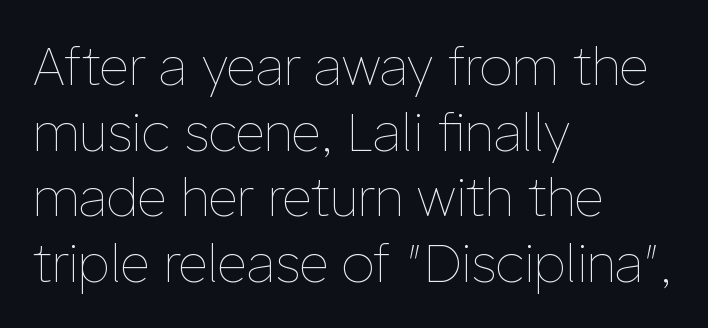
The image shows 52 px thin type, upright; set left-aligned, normal line spacing (1.26x), normal letter spacing, not underlined; low stroke contrast and a medium x-height.
